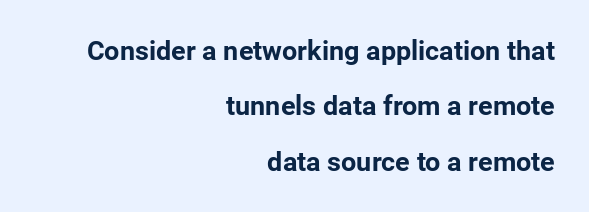
Reading down the block, your eye finds every line finishing at a fixed right position. Set as a true bold cut, around the 700 mark. Only glyphs here, with clear space below each row. You could call the tracking neutral — neither tight nor loose.
